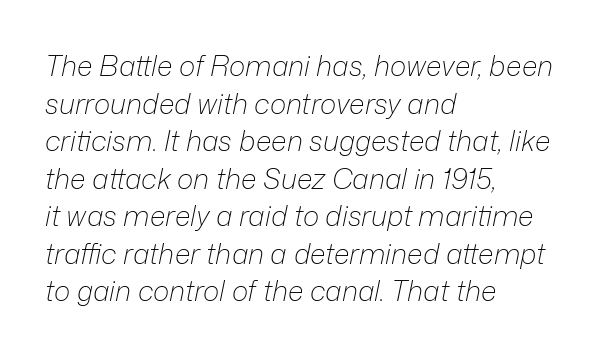
The image shows 28 px light type, italic (leaning right); set left-aligned, normal line spacing (1.34x), normal letter spacing, not underlined; low stroke contrast and a medium x-height.
